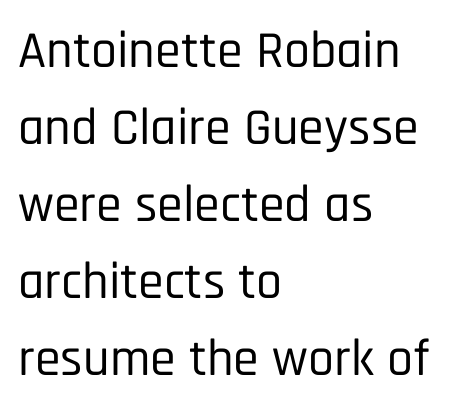
The passage shown is typeset with a sans-serif family. One-word summary of the alignment: left. The passage shown is not underscored anywhere. The tracking reads as untouched default to a designer's eye. Leading: standard.
